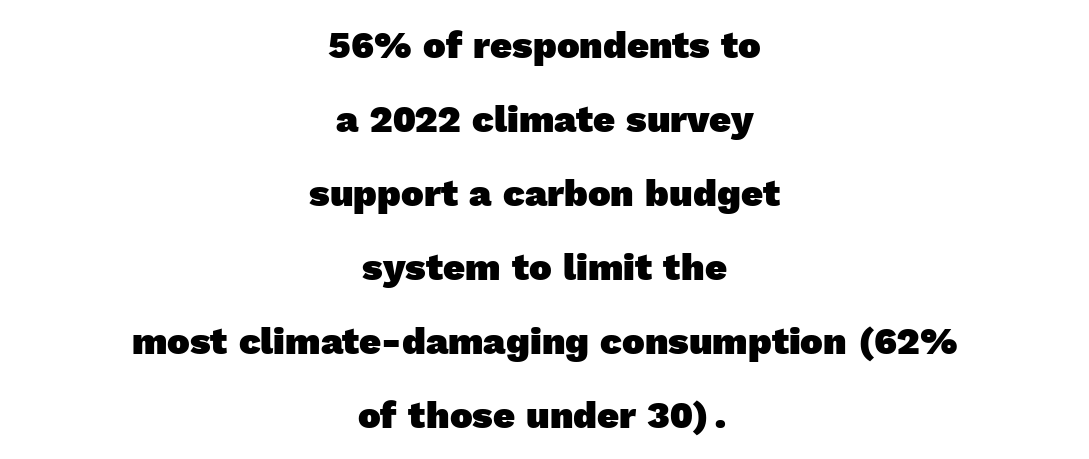
In terms of leading, this rendering errs on the spacious side. The tracking reads as untouched default to a designer's eye. Observe the absence of serifs on each vertical stroke in this sample. Rule under the text: the space is simply empty. The sample has been set heavy, in full bold.
